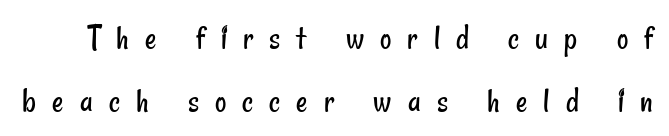
The image shows 35 px regular-weight, condensed sans-serif type; set line spacing 1.79x, unusually wide letter spacing (+0.46 em), not underlined; low stroke contrast and a small x-height.
